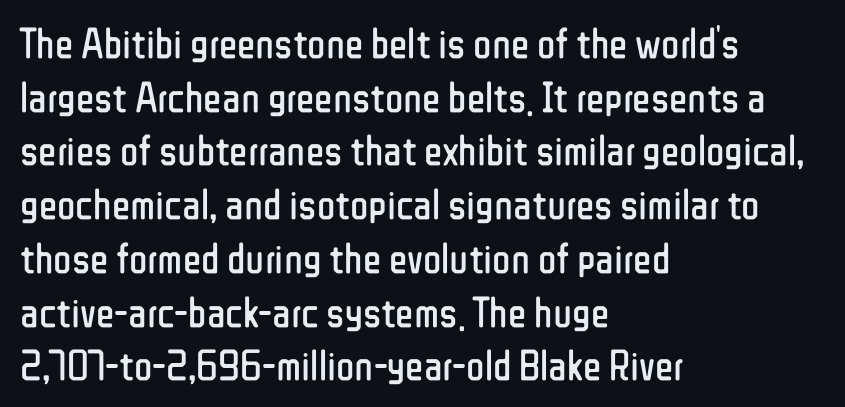
These lines stack with their left ends in a neat column. The line texture is even and compact thanks to regular tracking. The words here are not underlined. The rendering uses natural spacing where letterforms have individual widths. A sans-serif font was chosen for this passage.
